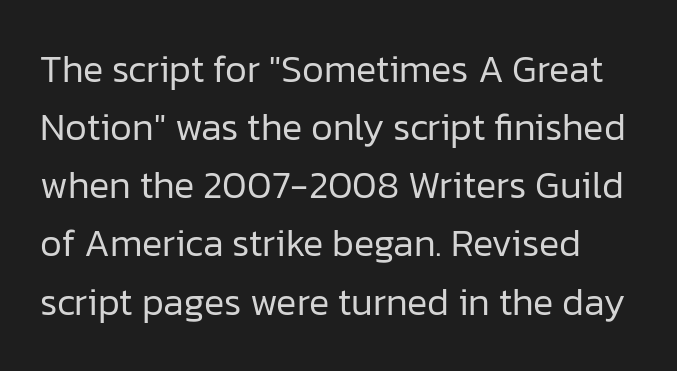
The specimen omits any rule beneath the text block's lines. Stroke thickness stays within the range of a standard reading face or lighter. Regarding serifs, this sample does without them. A typesetter would call this zero additional tracking. Spacing verdict: proportional, widths tailored to each character.
